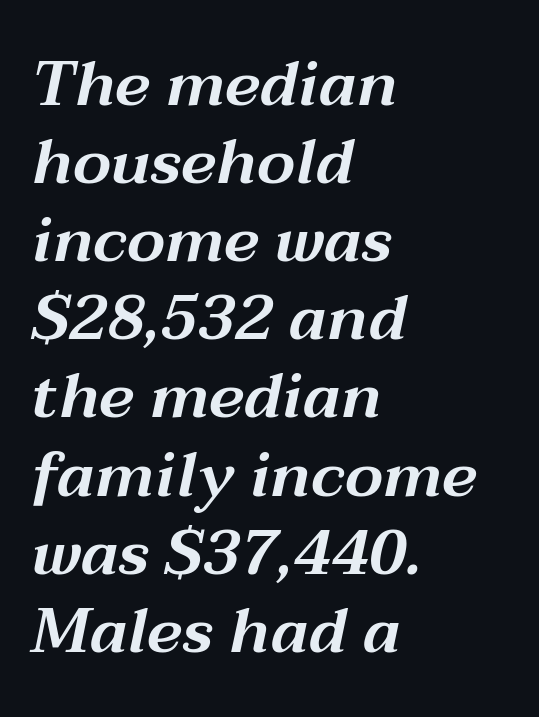
A typesetter would mark this as italic. Does extra space separate the letters? No, they use regular spacing. Here the designer chose a conventional face with non-uniform glyph widths. In CSS terms this would be text-align: left. The words here are not underlined.
